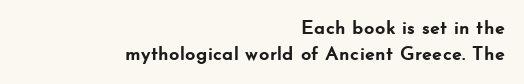
The image shows 20 px bold type, upright; set right-aligned, normal line spacing (1.3x), normal letter spacing, not underlined.
